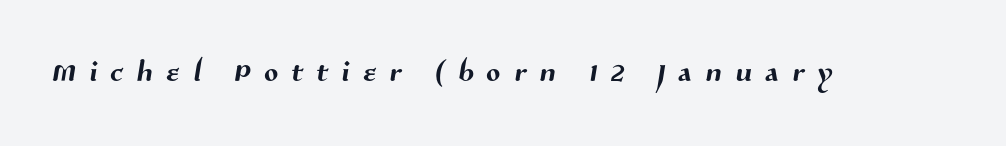
Q: Is the typeface a serif or a sans-serif typeface? A: Sans-serif.
Q: Is the text underlined? A: No.
Q: Is the spacing between letters normal or unusually wide? A: Unusually wide.
Q: Width (condensed, normal, or wide)? A: Normal.
Q: Stroke contrast? A: Medium.
Q: x-height? A: Medium.
Q: Monospaced? A: No.
